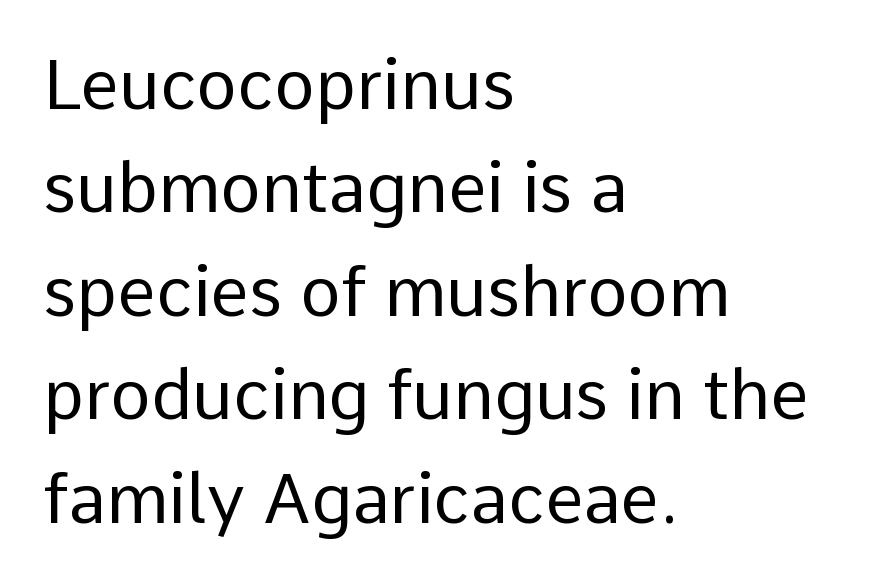
{"serif": "no", "italic": "no", "bold": "no", "weight": "regular", "width": "normal", "stroke_contrast": "low", "x_height": "medium", "monospaced": "no", "underline": "no", "align": "left", "line_spacing": "normal", "line_spacing_ratio": 1.5, "letter_spacing": "normal", "letter_spacing_em": 0.0, "glyph_px": 69}
